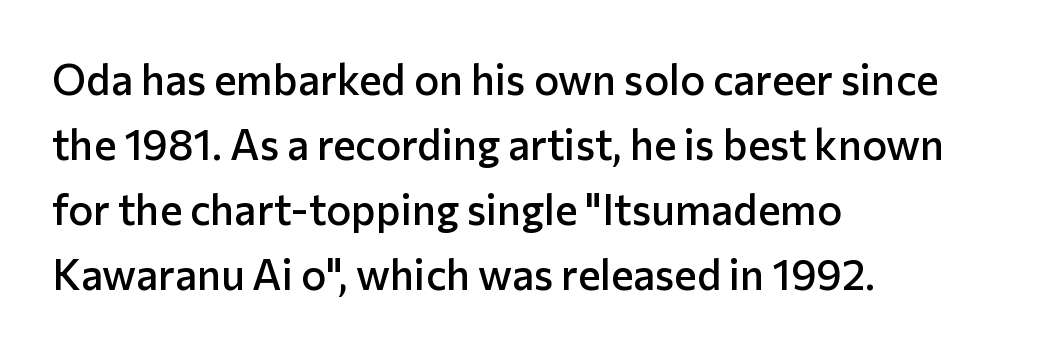
{"serif": "no", "italic": "no", "bold": "semi", "weight": "semibold", "width": "normal", "stroke_contrast": "low", "x_height": "medium", "monospaced": "no", "underline": "no", "align": "left", "line_spacing": "normal", "line_spacing_ratio": 1.55, "letter_spacing": "normal", "letter_spacing_em": 0.0, "glyph_px": 42}
